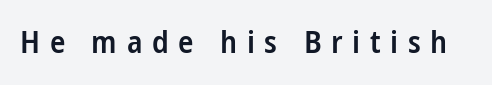
Does the weight exceed regular? Yes, but only to semibold. Check where the strokes stop: nothing finishes them off — pure sans. Honestly, there is no underline to notice here at all. Style check: upright. Think of a printed novel: that variable character pitch is what you see here.
